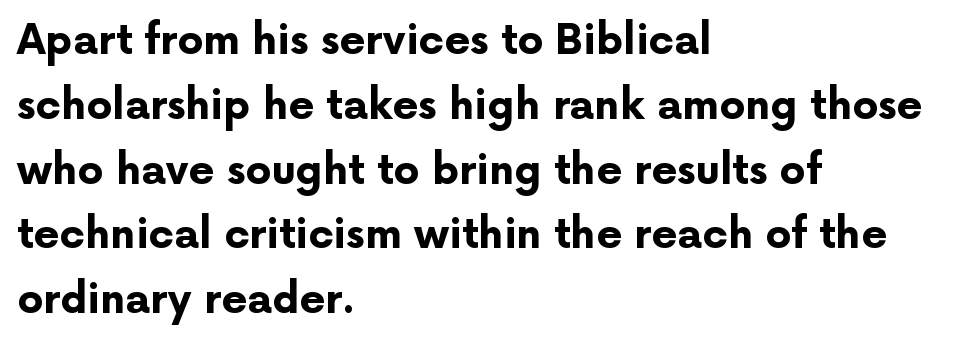
{"serif": "no", "italic": "no", "bold": "yes", "weight": "bold", "width": "normal", "stroke_contrast": "low", "x_height": "medium", "monospaced": "no", "underline": "no", "align": "left", "line_spacing": "normal", "line_spacing_ratio": 1.58, "letter_spacing": "normal", "letter_spacing_em": 0.0, "glyph_px": 41}
